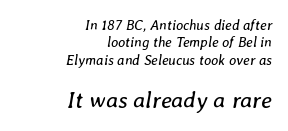
The image shows 23 px text type, italic (leaning right); set right-aligned, line spacing 1.24x, normal letter spacing, not underlined; the second (bottom) block is 1.64x larger.
